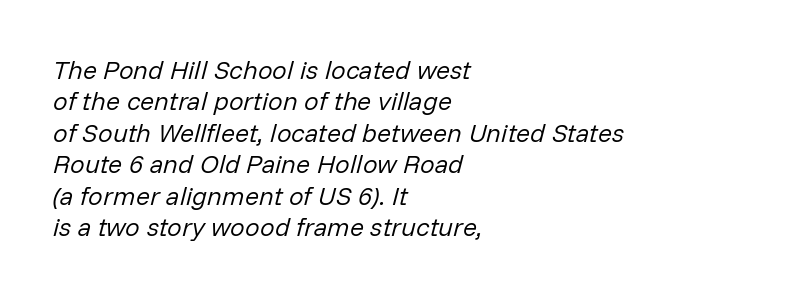
The image shows 26 px text type, italic (leaning right); set left-aligned, line spacing 1.21x, normal letter spacing, not underlined.
